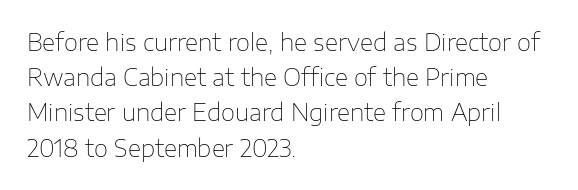
{"italic": "no", "bold": "no", "underline": "no", "align": "left", "line_spacing": "normal", "line_spacing_ratio": 1.53, "letter_spacing": "normal", "letter_spacing_em": 0.0, "glyph_px": 23}
